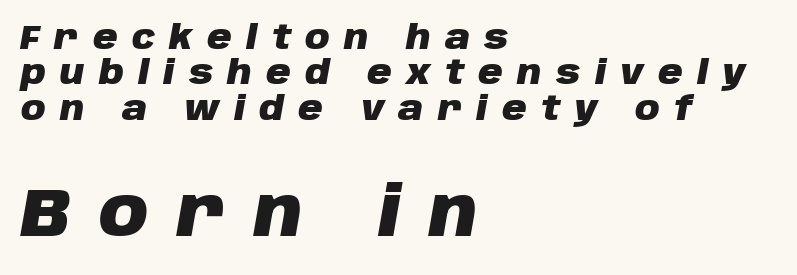
Where is the straight margin? On the left. The rendering applies a slant to the glyphs. These words are printed bold, with thick strokes throughout. The tracking reads as deliberately expanded to a designer's eye.
